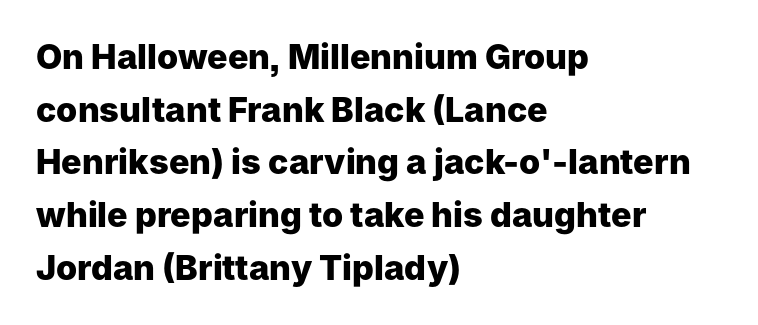
Q: Is the text bold? A: Yes.
Q: Is the text italic (slanted)? A: No, it is upright.
Q: Is the typeface a serif or a sans-serif typeface? A: Sans-serif.
Q: Is the text underlined? A: No.
Q: How is the paragraph aligned? A: Left-aligned.
Q: Is the spacing between letters normal or unusually wide? A: Normal.
Q: Is the spacing between lines tight, normal or loose? A: Normal.
Q: Width (condensed, normal, or wide)? A: Normal.
Q: Stroke contrast? A: Low.
Q: x-height? A: Medium.
Q: Monospaced? A: No.
